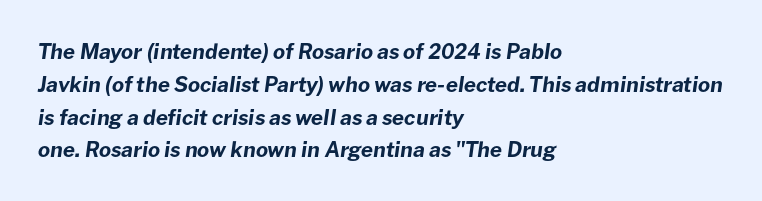
Q: Is the text bold? A: Yes.
Q: Is the text italic (slanted)? A: Yes, it leans right by about 8 degrees.
Q: Is the text underlined? A: No.
Q: How is the paragraph aligned? A: Left-aligned.
Q: Is the spacing between letters normal or unusually wide? A: Normal.
Q: Is the spacing between lines tight, normal or loose? A: Normal.
